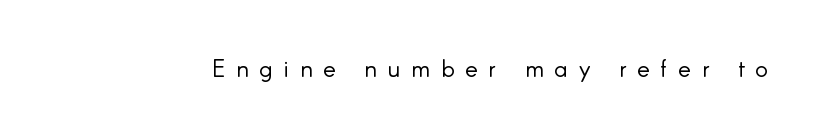
Q: Is the text bold? A: No.
Q: Is the text italic (slanted)? A: No, it is upright.
Q: Is the text underlined? A: No.
Q: Is the spacing between letters normal or unusually wide? A: Unusually wide.
